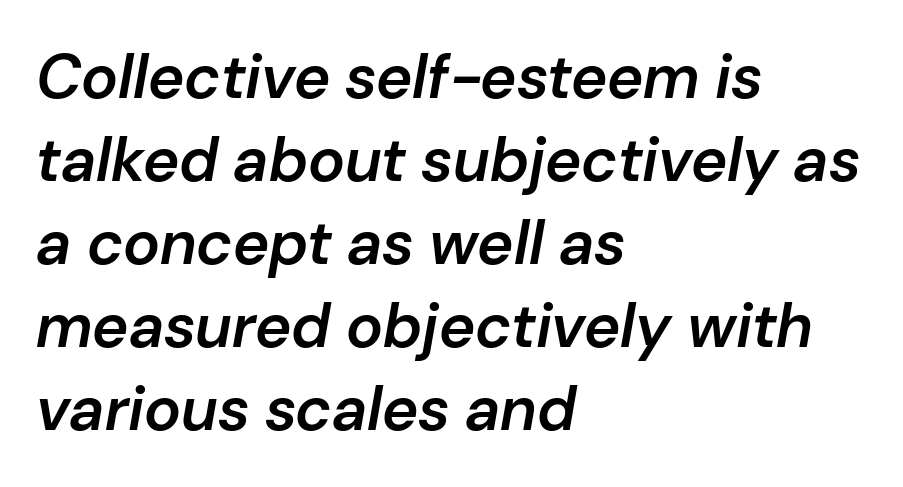
{"italic": "yes", "lean": "right", "slant_degrees": 10, "bold": "semi", "weight": "semibold", "width": "normal", "stroke_contrast": "low", "x_height": "medium", "monospaced": "no", "underline": "no", "align": "left", "line_spacing": "normal", "line_spacing_ratio": 1.34, "letter_spacing": "normal", "letter_spacing_em": 0.0, "glyph_px": 62}
